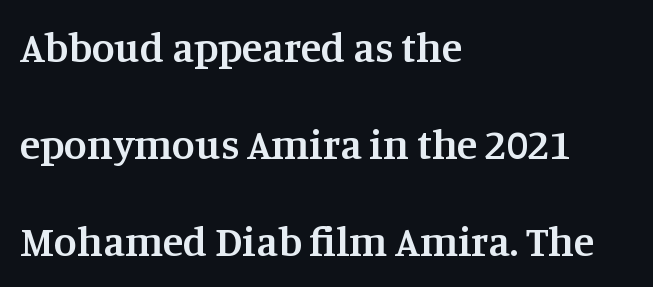
{"serif": "yes", "italic": "no", "bold": "semi", "weight": "semibold", "width": "normal", "stroke_contrast": "medium", "x_height": "large", "monospaced": "no", "underline": "no", "align": "left", "line_spacing": "loose", "line_spacing_ratio": 2.31, "letter_spacing": "normal", "letter_spacing_em": 0.0, "glyph_px": 42}
